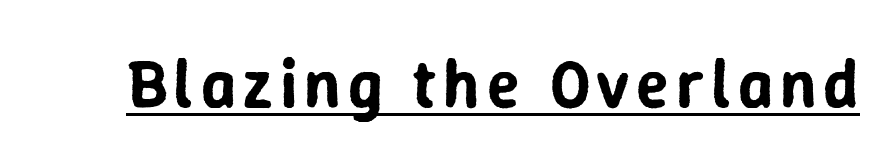
Q: Is the text italic (slanted)? A: No, it is upright.
Q: Is the typeface a serif or a sans-serif typeface? A: Sans-serif.
Q: Is the text underlined? A: Yes.
Q: Width (condensed, normal, or wide)? A: Normal.
Q: Stroke contrast? A: Low.
Q: x-height? A: Medium.
Q: Monospaced? A: No.
